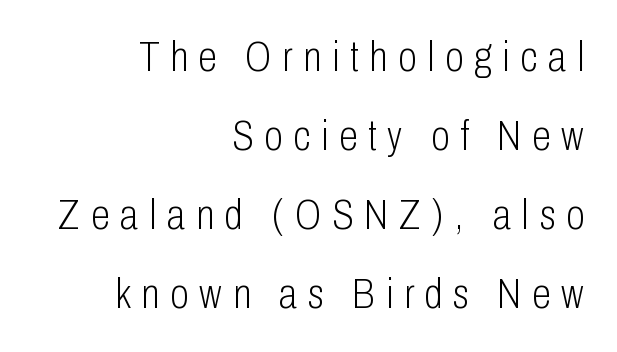
Q: Is the text bold? A: No.
Q: Is the text italic (slanted)? A: No, it is upright.
Q: Is the typeface a serif or a sans-serif typeface? A: Sans-serif.
Q: Is the text underlined? A: No.
Q: How is the paragraph aligned? A: Right-aligned.
Q: Is the spacing between letters normal or unusually wide? A: Unusually wide.
Q: Width (condensed, normal, or wide)? A: Condensed.
Q: Stroke contrast? A: Low.
Q: x-height? A: Medium.
Q: Monospaced? A: No.
